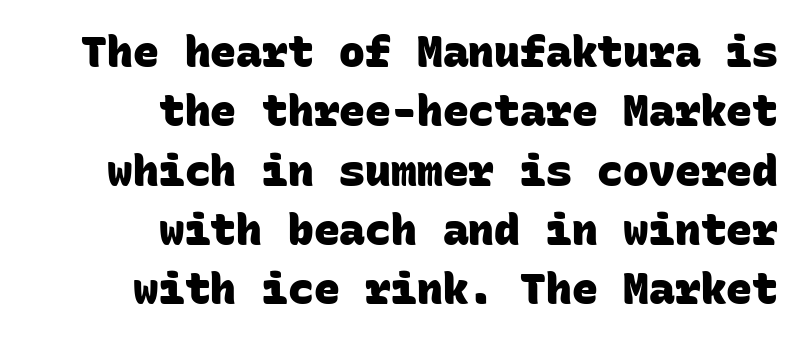
Q: Is the text bold? A: Yes.
Q: Is the typeface a serif or a sans-serif typeface? A: Sans-serif.
Q: Is the text underlined? A: No.
Q: How is the paragraph aligned? A: Right-aligned.
Q: Is the spacing between letters normal or unusually wide? A: Normal.
Q: Is the spacing between lines tight, normal or loose? A: Normal.
Q: Width (condensed, normal, or wide)? A: Normal.
Q: Stroke contrast? A: Low.
Q: x-height? A: Large.
Q: Monospaced? A: Yes.
